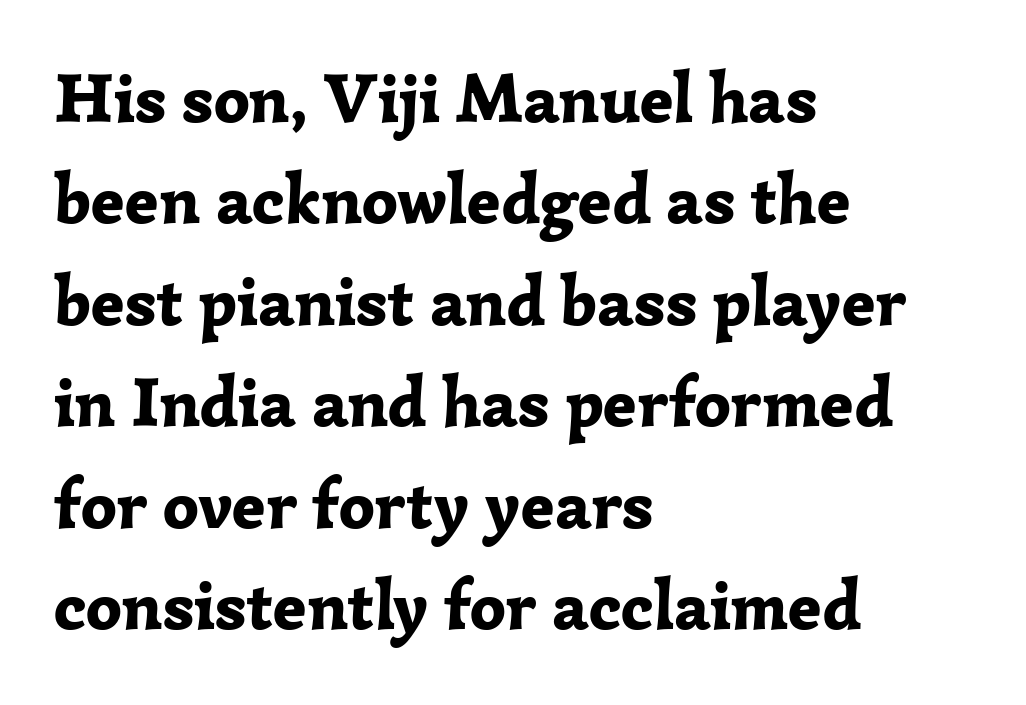
{"serif": "yes", "italic": "no", "bold": "yes", "weight": "bold", "width": "normal", "stroke_contrast": "low", "x_height": "medium", "monospaced": "no", "underline": "no", "align": "left", "line_spacing": "normal", "line_spacing_ratio": 1.45, "letter_spacing": "normal", "letter_spacing_em": 0.0, "glyph_px": 70}
